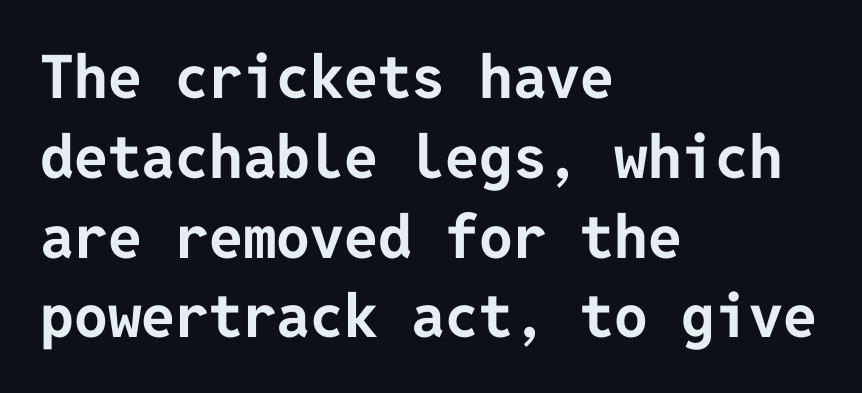
This rendering features lettering with no underline. Nope, no serifs anywhere on these letters. Line beginnings align vertically; line endings do not. Set as a true bold cut, around the 700 mark. Rows of type keep a routine distance in the vertical direction. Spacing between characters is what you'd get straight out of the box.
